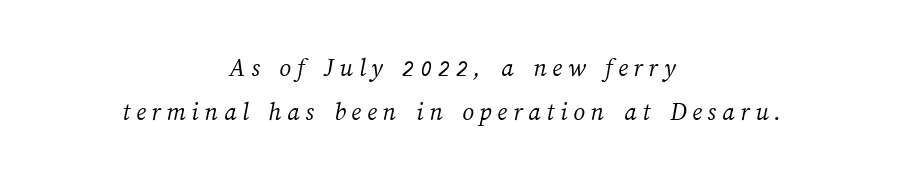
{"bold": "no", "underline": "no", "align": "center", "line_spacing_ratio": 1.71, "letter_spacing": "wide", "letter_spacing_em": 0.22, "glyph_px": 26}
